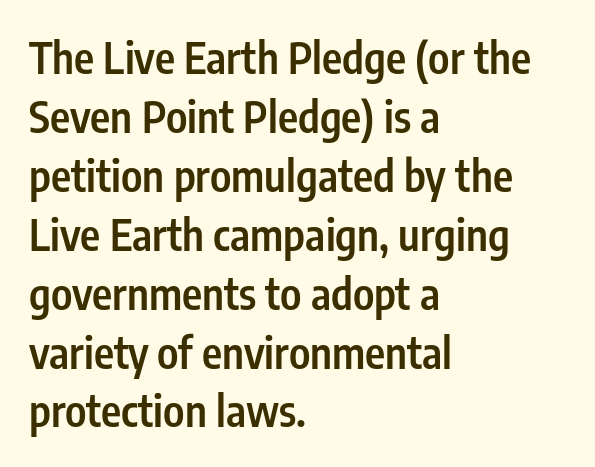
{"serif": "no", "italic": "no", "bold": "semi", "weight": "semibold", "width": "condensed", "stroke_contrast": "low", "x_height": "medium", "monospaced": "no", "underline": "no", "align": "left", "line_spacing": "normal", "line_spacing_ratio": 1.37, "letter_spacing": "normal", "letter_spacing_em": 0.0, "glyph_px": 43}
